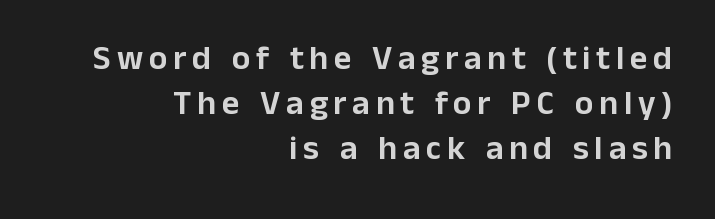
The image shows 34 px sans-serif type, upright; set right-aligned, normal line spacing (1.33x), not underlined; low stroke contrast and a medium x-height.
